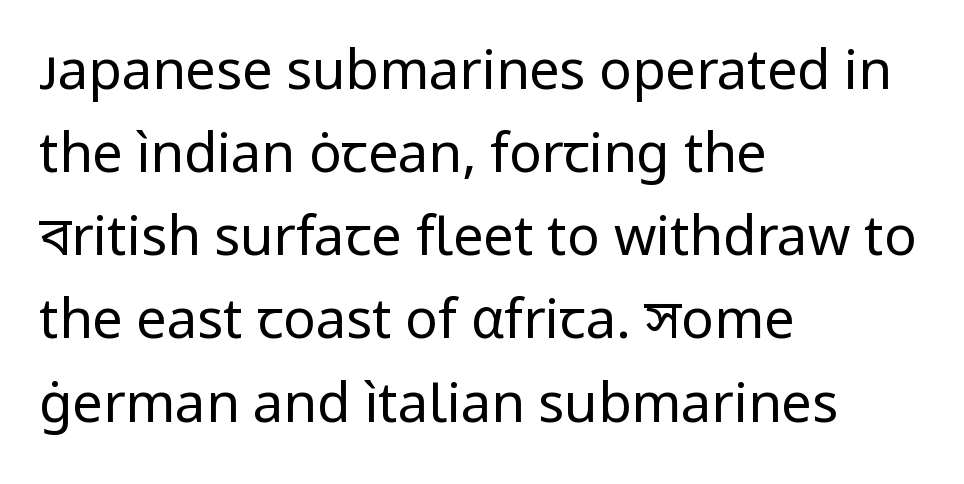
Left-aligned paragraph, ragged on the right. The line texture is even and compact thanks to regular tracking. Whoever set this chose a conventional vertical rhythm. Glance below the letters and you will spot only blank space. You could not count columns in this text — the font is proportionally spaced.
